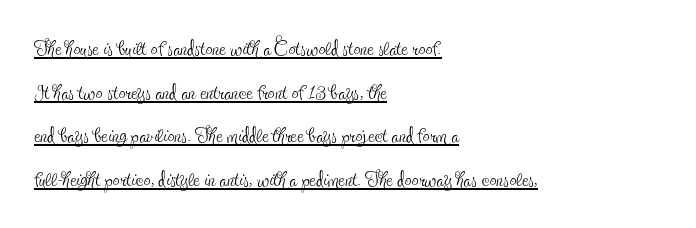
Q: Is the text bold? A: No.
Q: Is the typeface a serif or a sans-serif typeface? A: Serif.
Q: Is the text underlined? A: Yes.
Q: How is the paragraph aligned? A: Left-aligned.
Q: Is the spacing between letters normal or unusually wide? A: Normal.
Q: Is the spacing between lines tight, normal or loose? A: Normal.
Q: Width (condensed, normal, or wide)? A: Condensed.
Q: x-height? A: Small.
Q: Monospaced? A: No.
